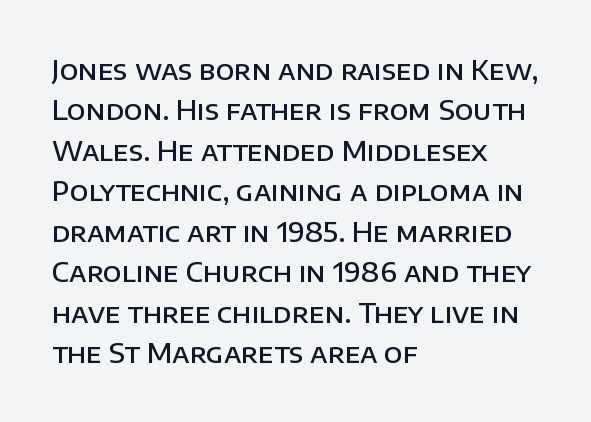
Glyph-to-glyph distance matches everyday printed text. Beneath every word, the page is bare. What's the leading like? Ordinary, nothing unusual. Typographic density is moderately raised because the face is semibold. Vertical strokes here are truly vertical.
